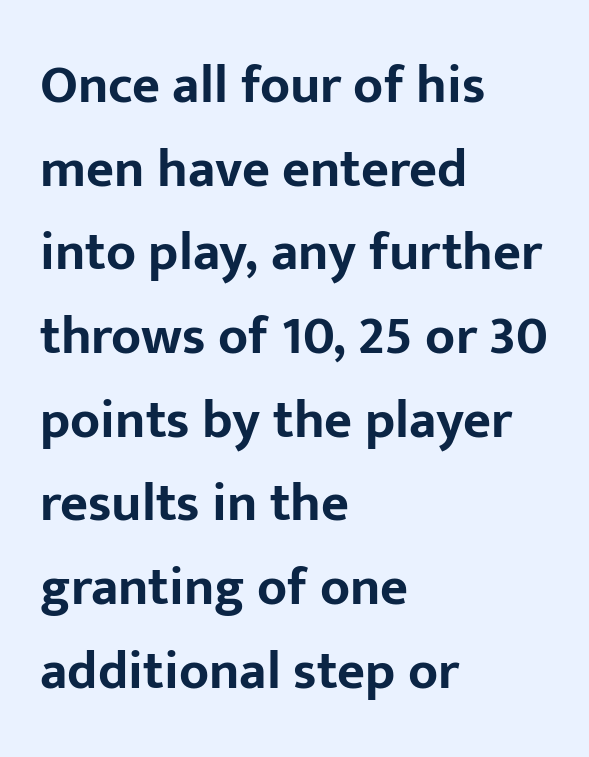
The image shows 54 px bold sans-serif type, upright; set left-aligned, normal line spacing (1.55x), normal letter spacing, not underlined; low stroke contrast and a medium x-height.
